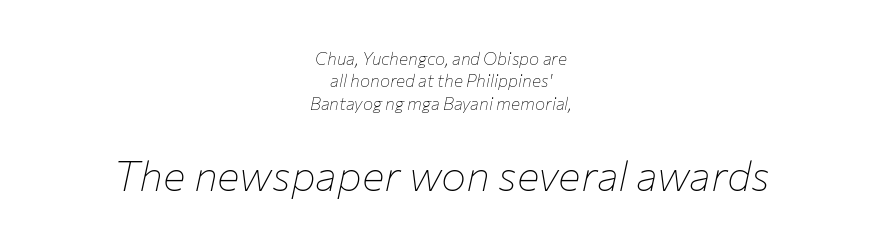
Q: Is the text bold? A: No.
Q: Is the text italic (slanted)? A: Yes, it leans right by about 12 degrees.
Q: Is the text underlined? A: No.
Q: How is the paragraph aligned? A: Centered.
Q: Is the spacing between letters normal or unusually wide? A: Normal.
Q: Is the spacing between lines tight, normal or loose? A: Normal.
Q: Which block of text is set in a larger size, the first (top) or the second (bottom)? A: The second (bottom) one.
Q: Width (condensed, normal, or wide)? A: Normal.
Q: Stroke contrast? A: Low.
Q: x-height? A: Medium.
Q: Monospaced? A: No.
